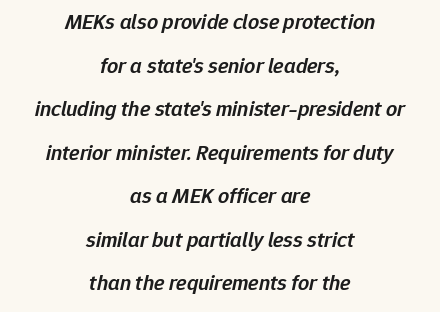
{"italic": "yes", "lean": "right", "slant_degrees": 12, "bold": "semi", "underline": "no", "align": "center", "line_spacing": "loose", "line_spacing_ratio": 1.98, "letter_spacing": "normal", "letter_spacing_em": 0.0, "glyph_px": 22}
